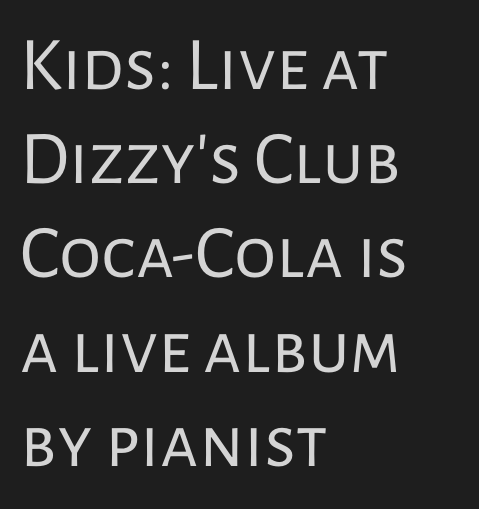
Q: Is the text bold? A: No.
Q: Is the text italic (slanted)? A: No, it is upright.
Q: Is the typeface a serif or a sans-serif typeface? A: Sans-serif.
Q: Is the text underlined? A: No.
Q: How is the paragraph aligned? A: Left-aligned.
Q: Is the spacing between letters normal or unusually wide? A: Normal.
Q: Width (condensed, normal, or wide)? A: Normal.
Q: Stroke contrast? A: Low.
Q: x-height? A: Medium.
Q: Monospaced? A: No.
